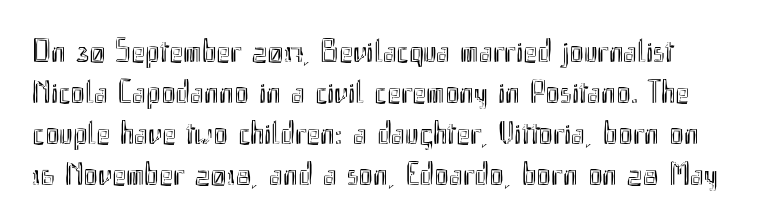
The baseline area is clear. Proportional: the letters do not fall into vertical columns. Is the letter spacing exaggerated? No — it looks like the ordinary default. Upright lettering throughout.
